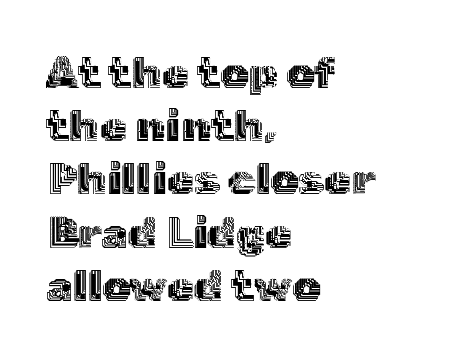
Q: Is the text italic (slanted)? A: No, it is upright.
Q: Is the text underlined? A: No.
Q: How is the paragraph aligned? A: Left-aligned.
Q: Is the spacing between letters normal or unusually wide? A: Normal.
Q: Width (condensed, normal, or wide)? A: Normal.
Q: x-height? A: Medium.
Q: Monospaced? A: No.
